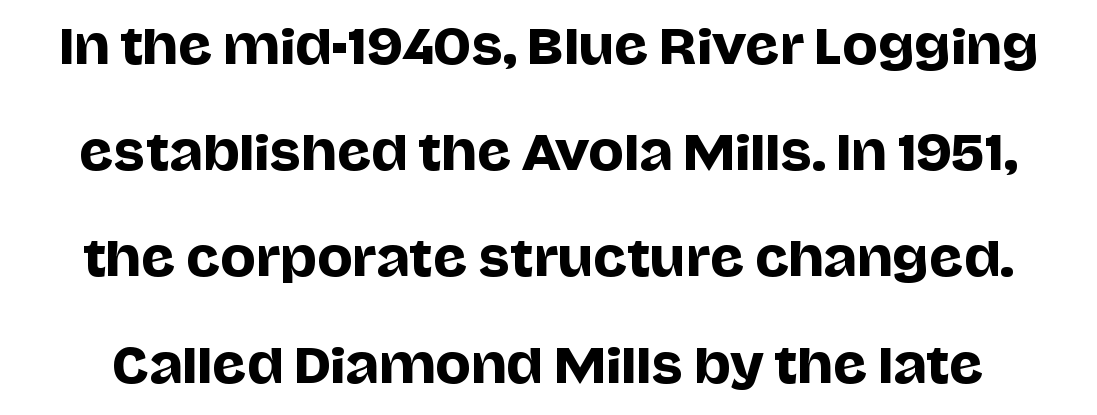
Q: Is the text italic (slanted)? A: No, it is upright.
Q: Is the typeface a serif or a sans-serif typeface? A: Sans-serif.
Q: Is the text underlined? A: No.
Q: Is the spacing between letters normal or unusually wide? A: Normal.
Q: Is the spacing between lines tight, normal or loose? A: Loose.
Q: Width (condensed, normal, or wide)? A: Normal.
Q: Stroke contrast? A: Low.
Q: x-height? A: Large.
Q: Monospaced? A: No.
